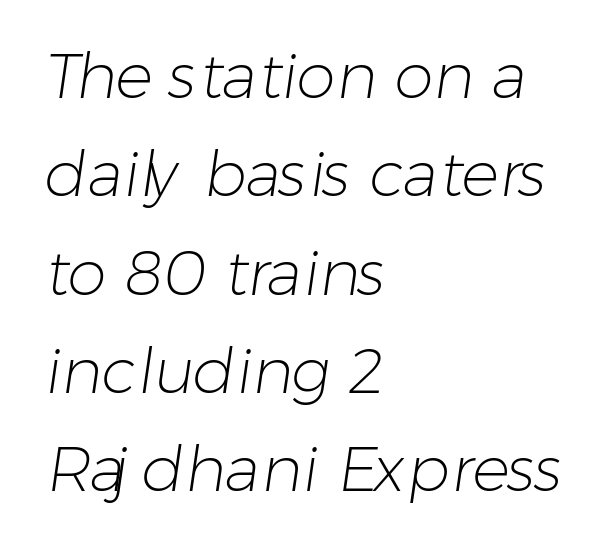
Q: Is the text bold? A: No.
Q: Is the typeface a serif or a sans-serif typeface? A: Sans-serif.
Q: Is the text underlined? A: No.
Q: How is the paragraph aligned? A: Left-aligned.
Q: Is the spacing between letters normal or unusually wide? A: Normal.
Q: Is the spacing between lines tight, normal or loose? A: Normal.
Q: Width (condensed, normal, or wide)? A: Normal.
Q: Stroke contrast? A: Low.
Q: x-height? A: Medium.
Q: Monospaced? A: No.
